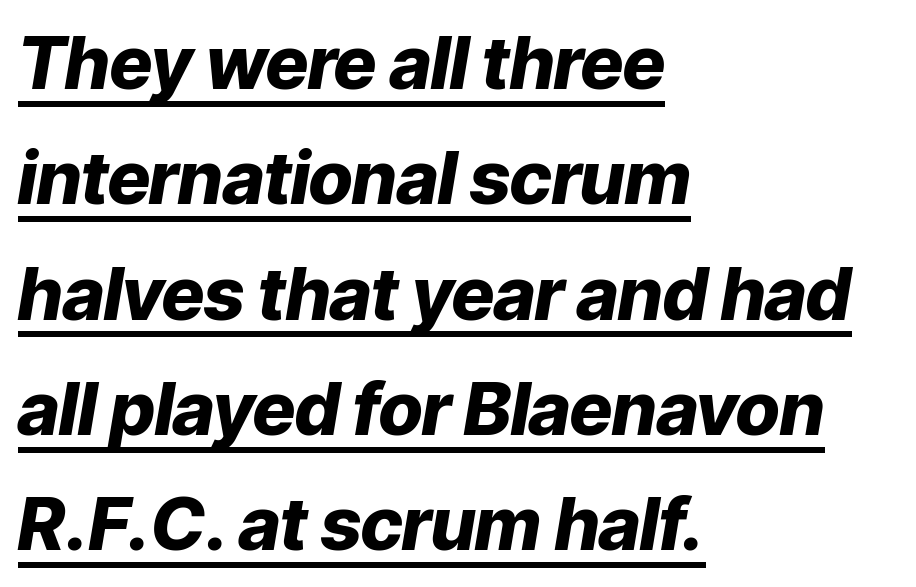
The image shows 73 px heavy type, italic (leaning right); set left-aligned, normal line spacing (1.58x), normal letter spacing, underlined; low stroke contrast and a medium x-height.
